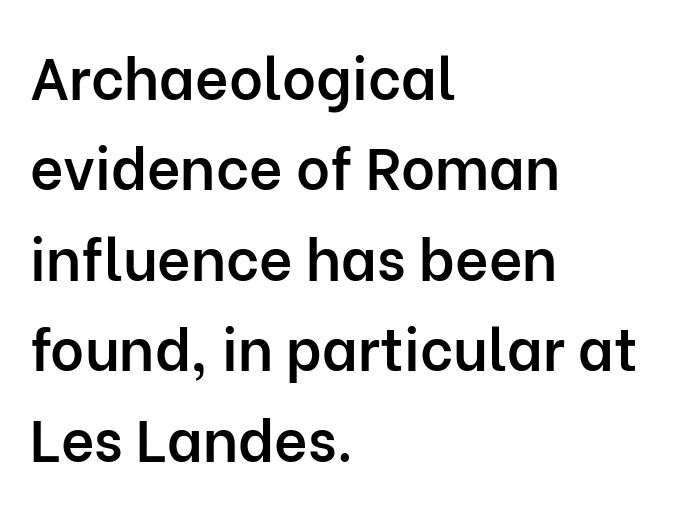
Q: Is the text bold? A: Semi-bold.
Q: Is the text italic (slanted)? A: No, it is upright.
Q: Is the typeface a serif or a sans-serif typeface? A: Sans-serif.
Q: Is the text underlined? A: No.
Q: How is the paragraph aligned? A: Left-aligned.
Q: Is the spacing between letters normal or unusually wide? A: Normal.
Q: Is the spacing between lines tight, normal or loose? A: Normal.
Q: Width (condensed, normal, or wide)? A: Normal.
Q: Stroke contrast? A: Low.
Q: x-height? A: Medium.
Q: Monospaced? A: No.
